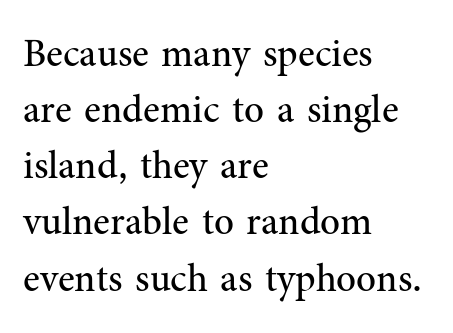
The image shows 39 px regular-weight serif type, upright; set left-aligned, normal line spacing (1.44x), normal letter spacing, not underlined; medium stroke contrast and a medium x-height.
